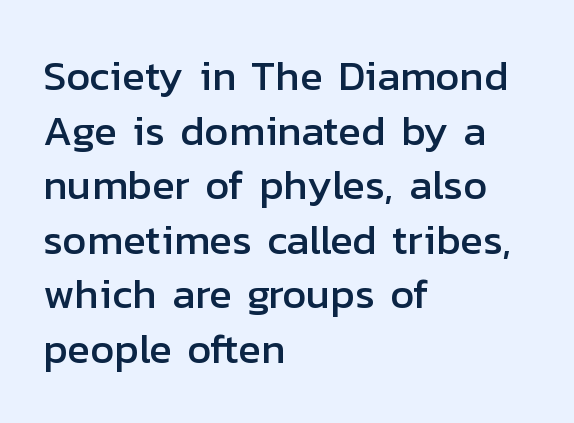
The words here are not underlined. Varying glyph widths throughout — classic text-font behaviour. Serifs: no, the terminals of the letterforms are clean. The lines sit at an ordinary, default distance from one another. Each line starts at the same left margin while the right side varies.
